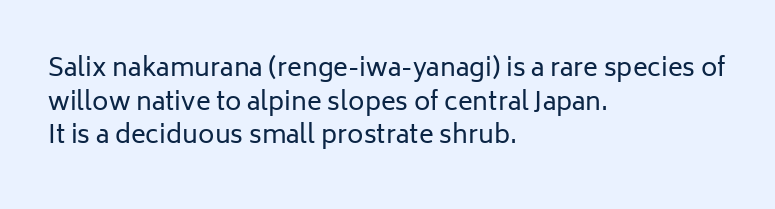
{"italic": "no", "bold": "no", "underline": "no", "align": "left", "line_spacing": "normal", "line_spacing_ratio": 1.35, "letter_spacing": "normal", "letter_spacing_em": 0.0, "glyph_px": 25}
